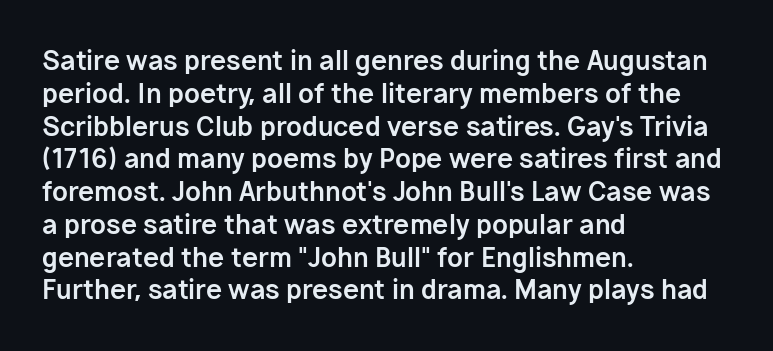
Reading down the column, the eye jumps a familiar distance to each next line. The passage shown is not underscored anywhere. Its strokes are broad and dark, the hallmark of bold type. Quick note: not italic, upright. Observe the ordinary spacing: letters are neighbours, not strangers. Line beginnings align vertically; line endings do not.
